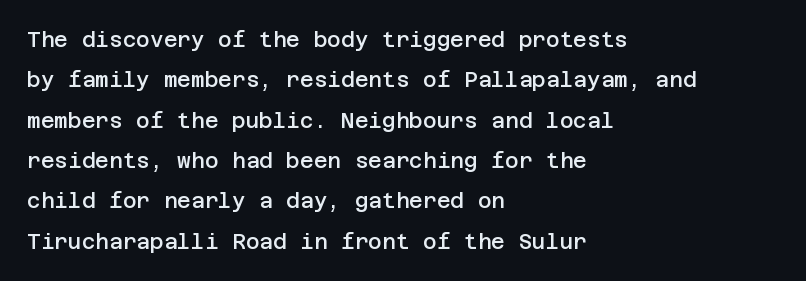
{"italic": "no", "bold": "semi", "underline": "no", "align": "left", "line_spacing": "loose", "line_spacing_ratio": 1.92, "letter_spacing": "normal", "letter_spacing_em": 0.0, "glyph_px": 21}
